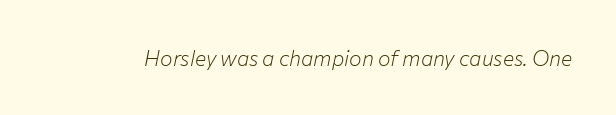
{"italic": "yes", "lean": "right", "slant_degrees": 12, "bold": "no", "underline": "no", "letter_spacing": "normal", "letter_spacing_em": 0.0, "glyph_px": 21}
